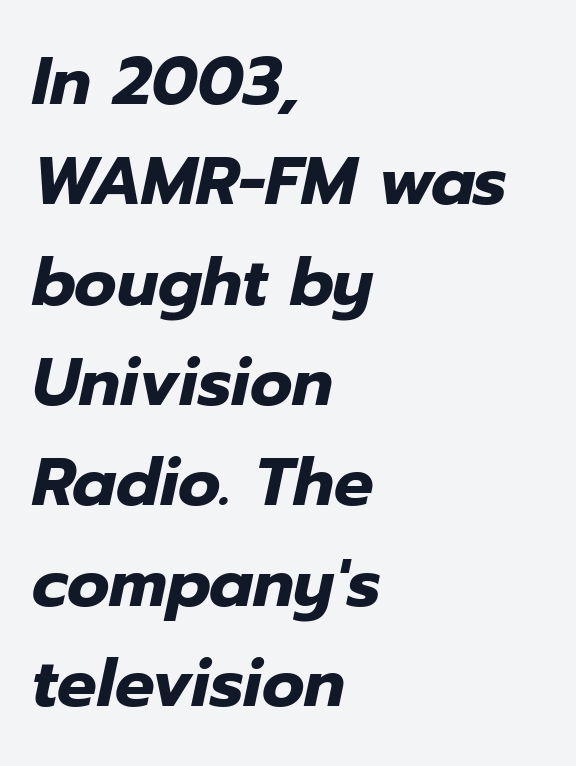
The image shows 66 px heavy type, italic (leaning right); set left-aligned, normal line spacing (1.52x), normal letter spacing, not underlined; low stroke contrast and a medium x-height.
